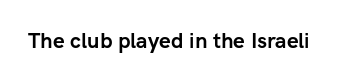
Q: Is the text bold? A: Yes.
Q: Is the text italic (slanted)? A: No, it is upright.
Q: Is the text underlined? A: No.
Q: Is the spacing between letters normal or unusually wide? A: Normal.
